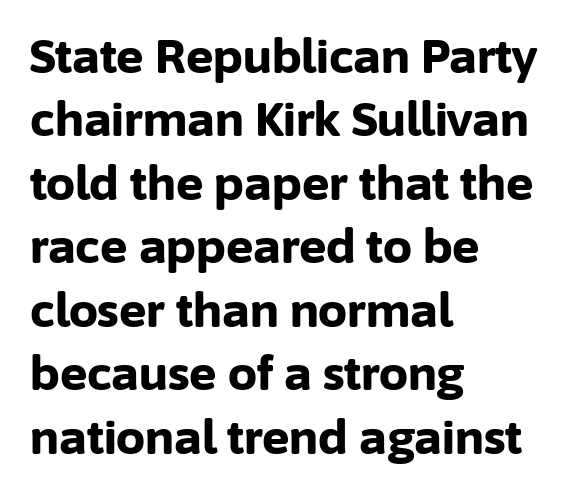
{"serif": "no", "italic": "no", "bold": "yes", "weight": "bold", "width": "normal", "stroke_contrast": "low", "x_height": "medium", "monospaced": "no", "underline": "no", "align": "left", "line_spacing": "normal", "line_spacing_ratio": 1.38, "letter_spacing": "normal", "letter_spacing_em": 0.0, "glyph_px": 46}
